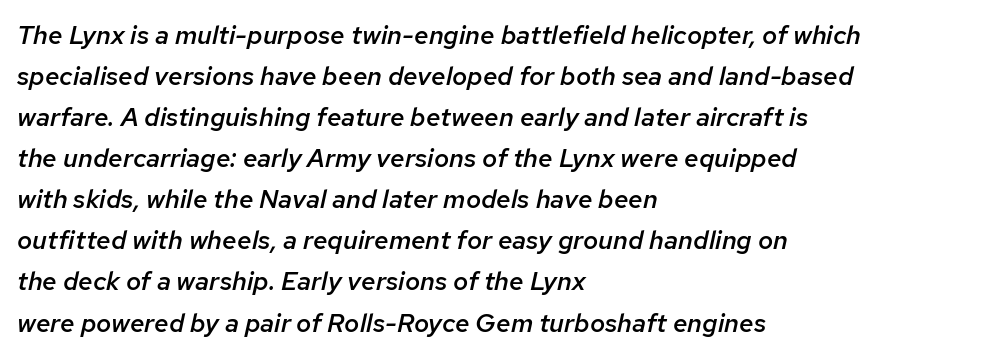
Q: Is the text bold? A: Semi-bold.
Q: Is the text italic (slanted)? A: Yes, it leans right by about 12 degrees.
Q: Is the text underlined? A: No.
Q: How is the paragraph aligned? A: Left-aligned.
Q: Is the spacing between letters normal or unusually wide? A: Normal.
Q: Is the spacing between lines tight, normal or loose? A: Normal.
